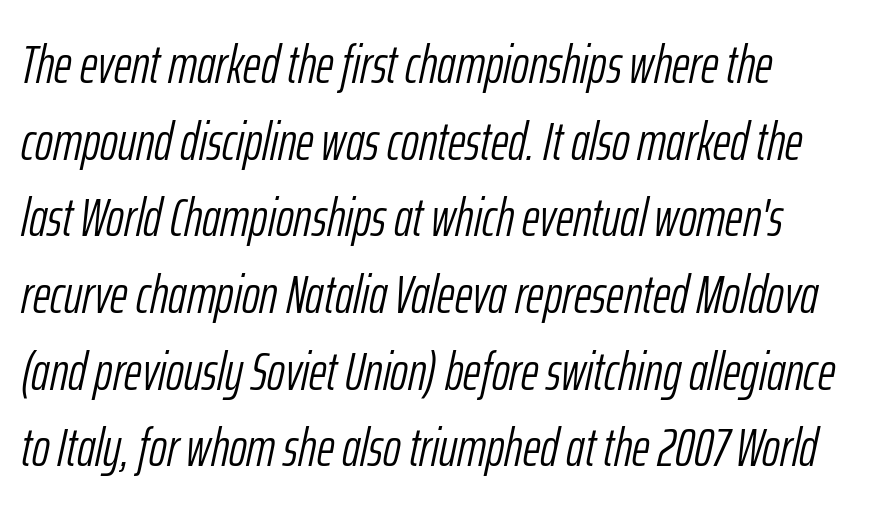
Q: Is the text bold? A: No.
Q: Is the text italic (slanted)? A: Yes, it leans right by about 12 degrees.
Q: Is the text underlined? A: No.
Q: Is the spacing between letters normal or unusually wide? A: Normal.
Q: Is the spacing between lines tight, normal or loose? A: Normal.
Q: Width (condensed, normal, or wide)? A: Condensed.
Q: Stroke contrast? A: Low.
Q: x-height? A: Medium.
Q: Monospaced? A: No.
